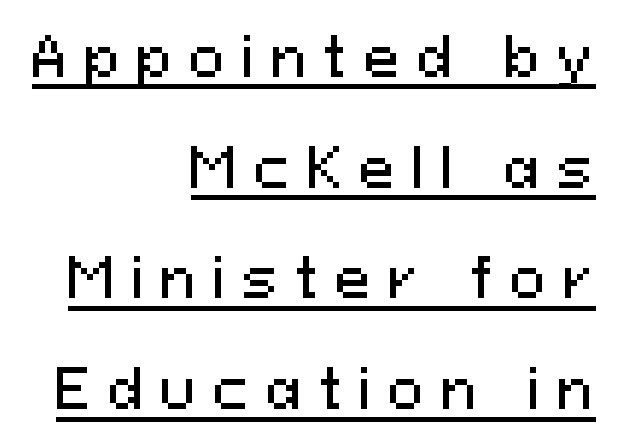
You can tell it's not italic because the verticals are truly vertical. Horizontal bands of white between lines are thick stripes. You could not count columns in this text — the font is proportionally spaced. These lines stack with their right ends in a neat column.
